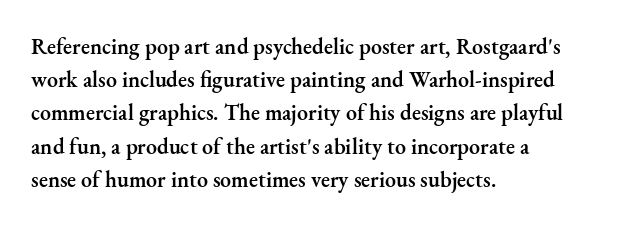
Q: Is the text bold? A: Semi-bold.
Q: Is the text italic (slanted)? A: No, it is upright.
Q: Is the text underlined? A: No.
Q: How is the paragraph aligned? A: Left-aligned.
Q: Is the spacing between letters normal or unusually wide? A: Normal.
Q: Is the spacing between lines tight, normal or loose? A: Normal.
